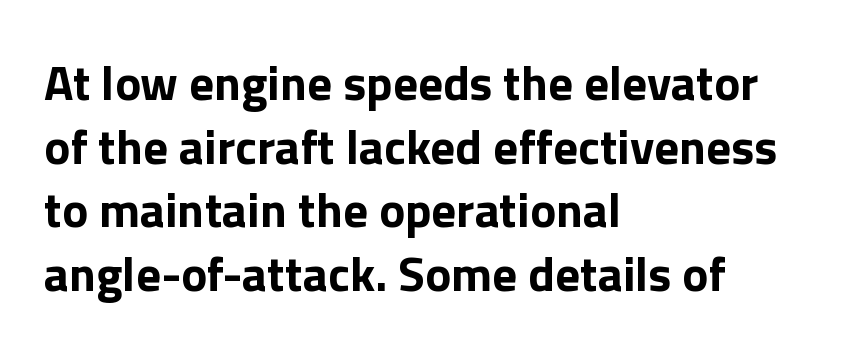
Regarding leading, the lines here are spaced in the standard way. Is this a fixed-width face? No — the glyphs have proportional, varying widths. Nope, not italic — everything's standing straight. There is no visible air inserted between adjacent glyphs.
